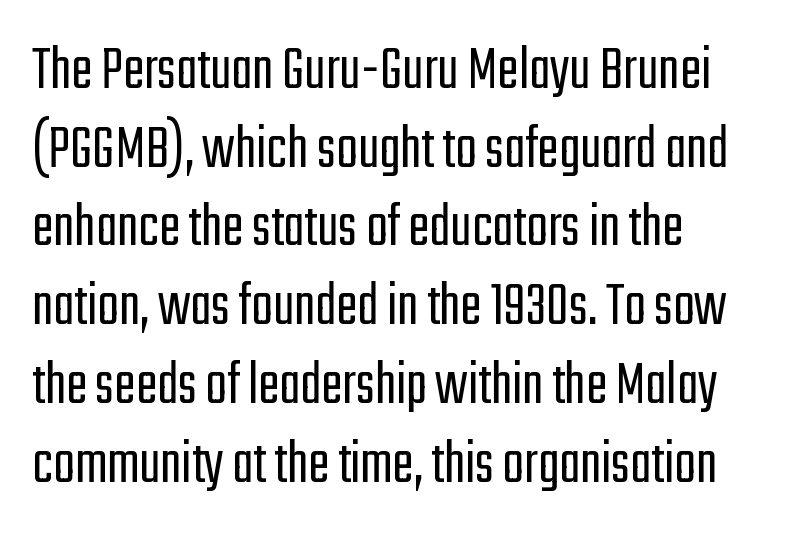
{"serif": "no", "italic": "no", "bold": "no", "weight": "light", "width": "condensed", "stroke_contrast": "low", "x_height": "medium", "monospaced": "no", "underline": "no", "align": "left", "line_spacing_ratio": 1.23, "letter_spacing": "normal", "letter_spacing_em": 0.0, "glyph_px": 64}
